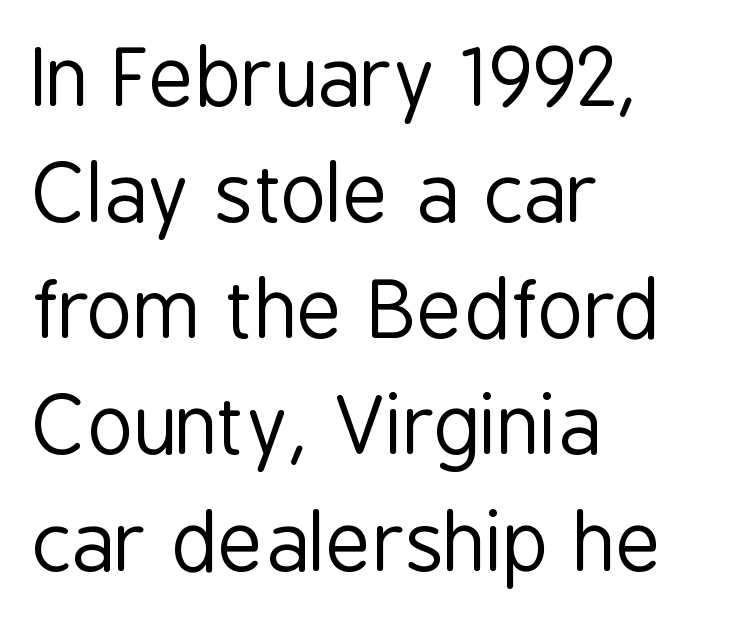
Q: Is the text bold? A: No.
Q: Is the text italic (slanted)? A: No, it is upright.
Q: Is the typeface a serif or a sans-serif typeface? A: Sans-serif.
Q: Is the text underlined? A: No.
Q: How is the paragraph aligned? A: Left-aligned.
Q: Is the spacing between letters normal or unusually wide? A: Normal.
Q: Is the spacing between lines tight, normal or loose? A: Normal.
Q: Width (condensed, normal, or wide)? A: Condensed.
Q: Stroke contrast? A: Low.
Q: x-height? A: Medium.
Q: Monospaced? A: No.
